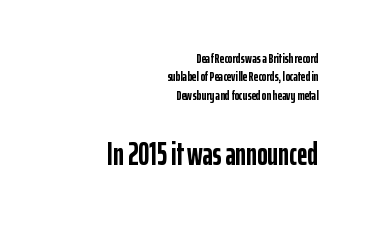
{"serif": "no", "italic": "no", "bold": "yes", "weight": "semibold", "width": "condensed", "stroke_contrast": "low", "x_height": "medium", "monospaced": "no", "underline": "no", "align": "right", "line_spacing": "normal", "line_spacing_ratio": 1.32, "letter_spacing": "normal", "letter_spacing_em": 0.0, "larger_block": "second", "size_ratio": 2.29, "glyph_px": 32}
